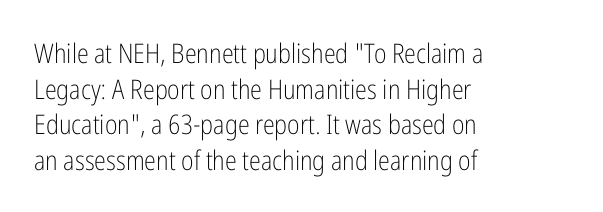
The image shows 27 px text type, upright; set left-aligned, normal line spacing (1.32x), normal letter spacing, not underlined.
